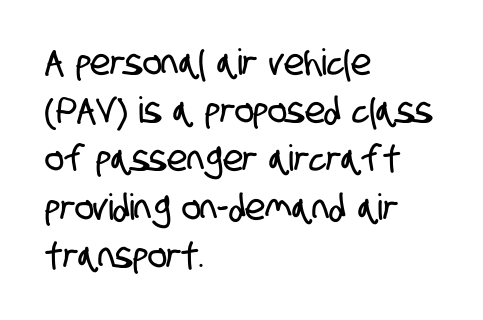
The image shows 36 px condensed sans-serif type; set left-aligned, normal line spacing (1.34x), normal letter spacing, not underlined; low stroke contrast and a large x-height.
